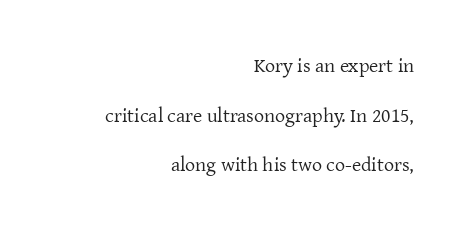
Q: Is the text bold? A: No.
Q: Is the text italic (slanted)? A: No, it is upright.
Q: Is the text underlined? A: No.
Q: How is the paragraph aligned? A: Right-aligned.
Q: Is the spacing between letters normal or unusually wide? A: Normal.
Q: Is the spacing between lines tight, normal or loose? A: Loose.
